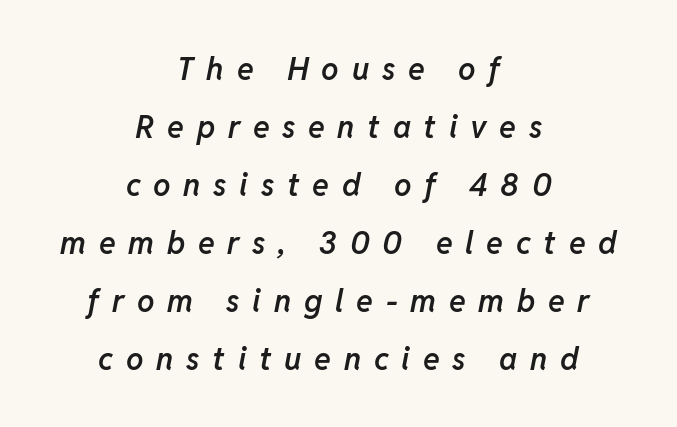
{"italic": "yes", "lean": "right", "slant_degrees": 11, "bold": "semi", "weight": "semibold", "width": "normal", "stroke_contrast": "low", "x_height": "medium", "monospaced": "no", "underline": "no", "align": "center", "line_spacing_ratio": 1.87, "letter_spacing": "wide", "letter_spacing_em": 0.41, "glyph_px": 31}
